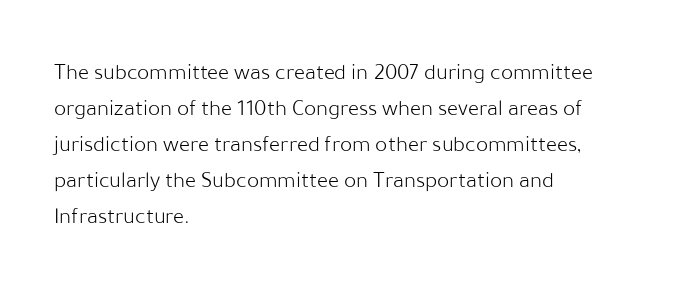
Q: Is the text bold? A: No.
Q: Is the text italic (slanted)? A: No, it is upright.
Q: Is the text underlined? A: No.
Q: How is the paragraph aligned? A: Left-aligned.
Q: Is the spacing between letters normal or unusually wide? A: Normal.
Q: Is the spacing between lines tight, normal or loose? A: Normal.
